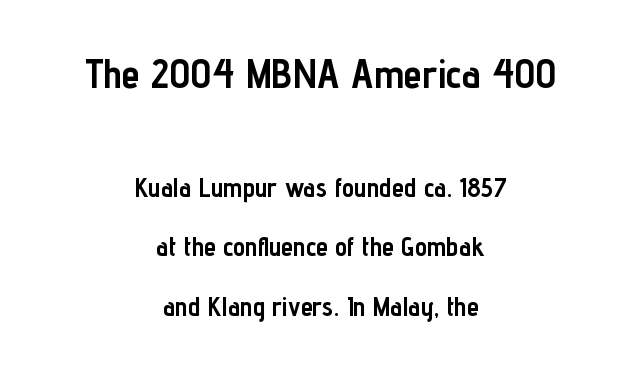
{"serif": "no", "italic": "no", "bold": "yes", "weight": "semibold", "width": "condensed", "stroke_contrast": "low", "x_height": "medium", "monospaced": "no", "underline": "no", "align": "center", "line_spacing": "loose", "line_spacing_ratio": 2.2, "letter_spacing": "normal", "letter_spacing_em": 0.0, "larger_block": "first", "size_ratio": 1.52, "glyph_px": 41}
